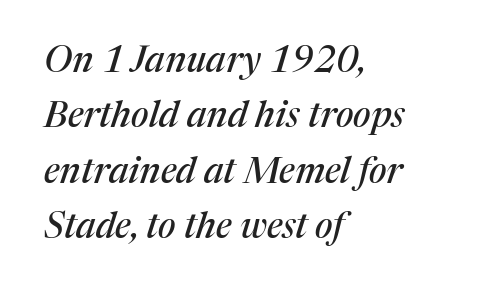
The image shows 36 px serif type, italic (leaning right); set left-aligned, normal line spacing (1.54x), normal letter spacing, not underlined; medium stroke contrast and a medium x-height.
